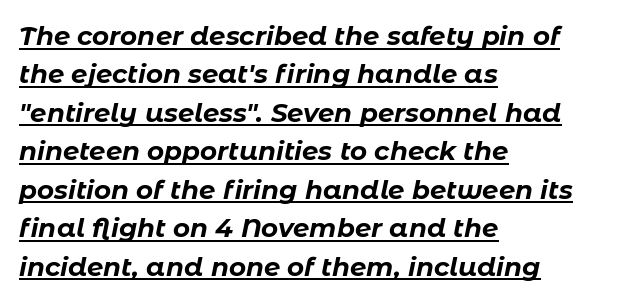
{"italic": "yes", "lean": "right", "slant_degrees": 11, "bold": "yes", "underline": "yes", "align": "left", "line_spacing": "normal", "line_spacing_ratio": 1.48, "letter_spacing": "normal", "letter_spacing_em": 0.0, "glyph_px": 26}
